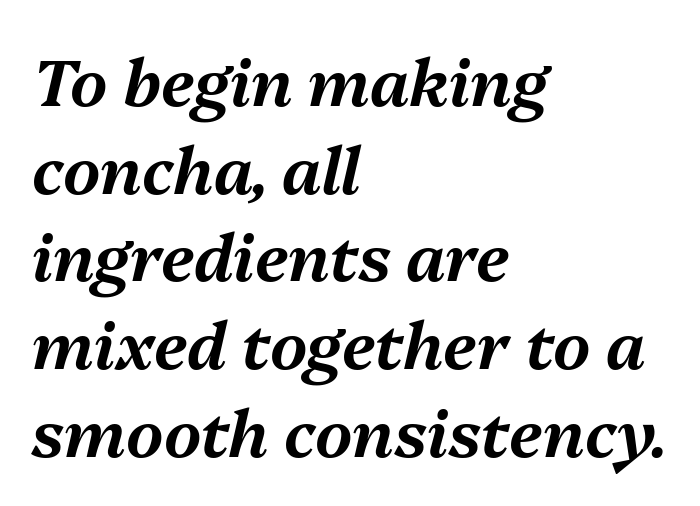
{"italic": "yes", "lean": "right", "slant_degrees": 13, "width": "normal", "stroke_contrast": "medium", "x_height": "medium", "monospaced": "no", "underline": "no", "align": "left", "line_spacing": "normal", "line_spacing_ratio": 1.35, "letter_spacing": "normal", "letter_spacing_em": 0.0, "glyph_px": 65}
